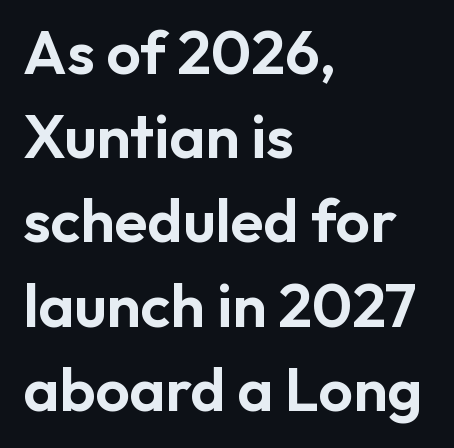
{"serif": "no", "italic": "no", "width": "normal", "stroke_contrast": "low", "x_height": "medium", "monospaced": "no", "underline": "no", "align": "left", "line_spacing": "normal", "line_spacing_ratio": 1.38, "letter_spacing": "normal", "letter_spacing_em": 0.0, "glyph_px": 61}
